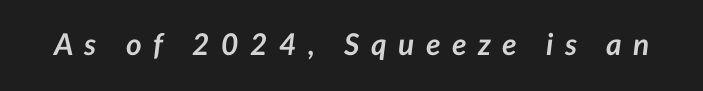
The font is running at its bold setting. Lines of text with bare space underneath. Does the lettering tilt? It does — this is italic. You could not count columns in this text — the font is proportionally spaced.
